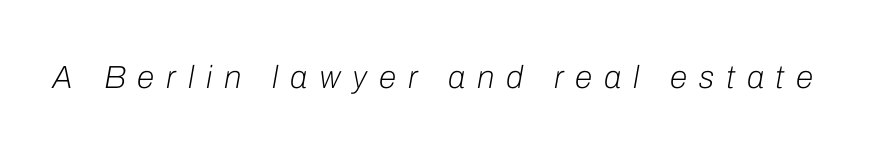
The letters advance in unequal steps, a hallmark of proportional type. The space beneath each line is pristine and unruled. The glyphs look as if they've been sheared to an angle. The letters look calm and open, with moderate or lighter stems. Here the glyphs are tracked loosely, breaking word shapes into spaced letters.
